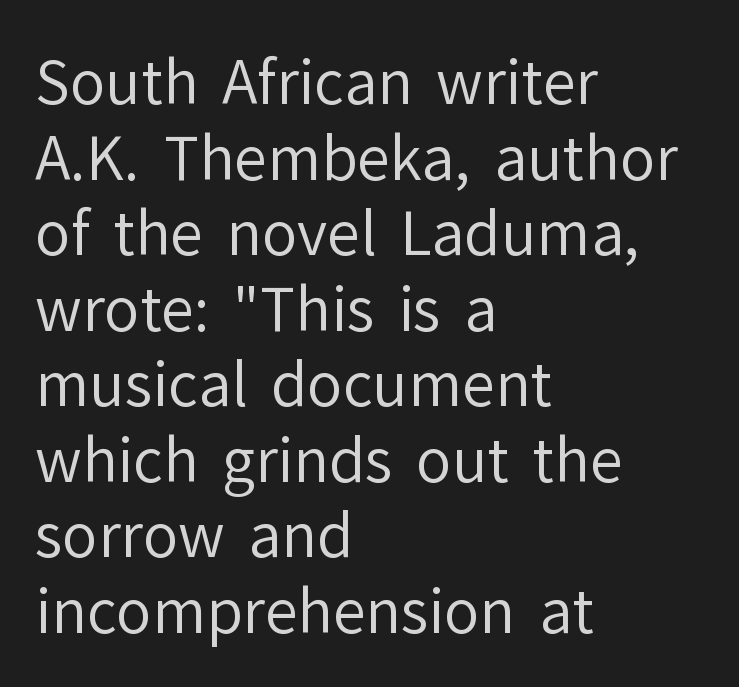
One-word summary of the alignment: left. Clear beneath every line of the passage. The passage shown has conventional tracking throughout. The font sits on the lighter half of the weight spectrum, regular included.
